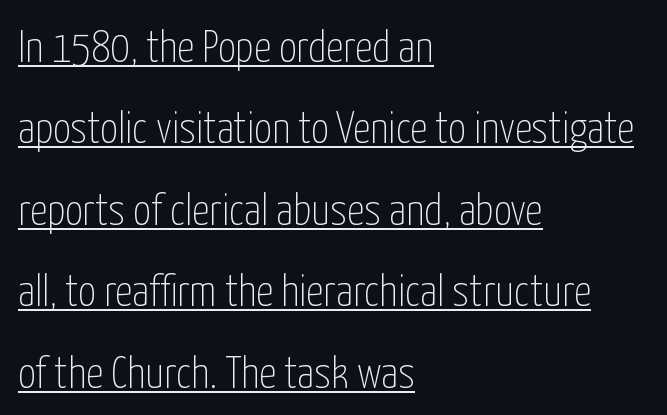
The strokes carry an ordinary text weight at most. The designer went with a sans here, leaving each stem footless. Note the varied advance widths — an 'i' is clearly narrower than an 'm'. A typographer would call this underscored text.
